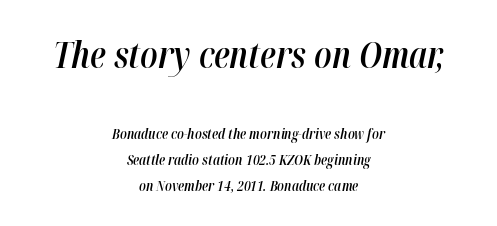
Block one is the big one; block two sits smaller underneath. Think of a printed novel: that variable character pitch is what you see here. Heft: intermediate — a semibold. Does the copy run flush right? No — it is centered line by line. The tracking reads as untouched default to a designer's eye. Unmarked baselines from the first word to the last.
